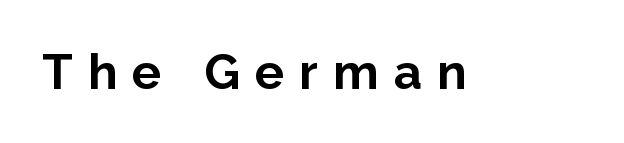
Someone cranked the tracking dial way up on this one. Each glyph is drawn with heavy, bold strokes. A bare baseline throughout the passage. Spacing verdict: proportional, widths tailored to each character.
